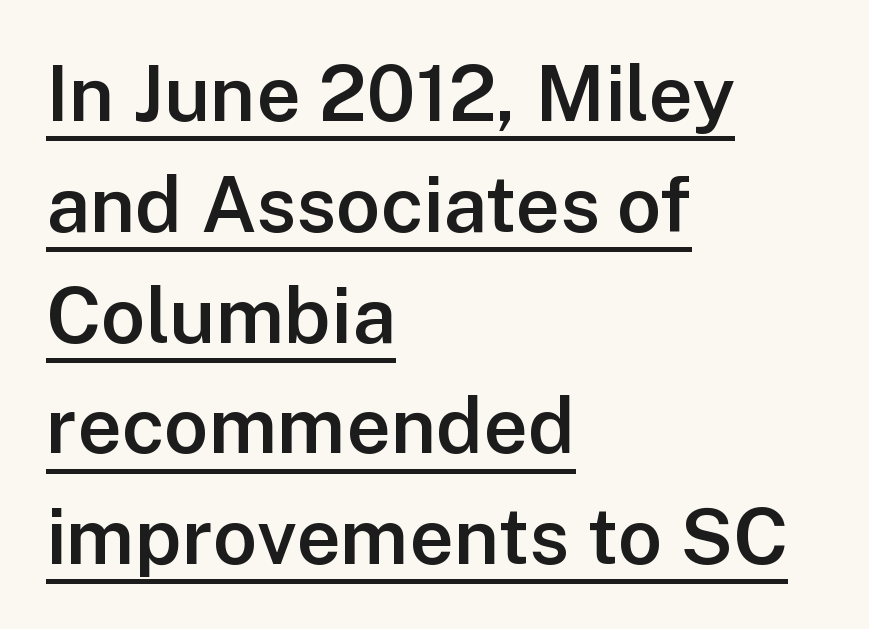
{"serif": "no", "italic": "no", "bold": "semi", "weight": "semibold", "width": "normal", "stroke_contrast": "low", "x_height": "medium", "monospaced": "no", "underline": "yes", "align": "left", "line_spacing": "normal", "line_spacing_ratio": 1.42, "letter_spacing": "normal", "letter_spacing_em": 0.0, "glyph_px": 78}
